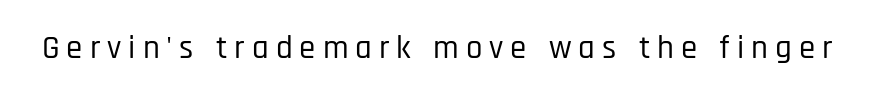
A roman cut, with each character standing at attention. Letter spacing: wide. Only glyphs here, with clear space below each row. A sans-serif font was chosen for this passage. A typesetter would call this proportional, since set widths differ per character.
